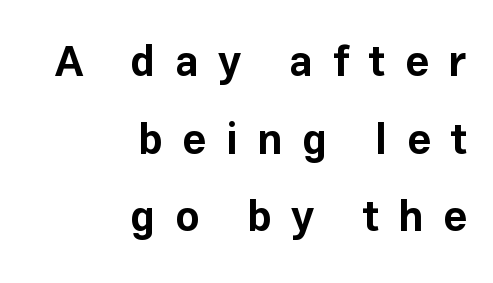
Q: Is the text bold? A: Yes.
Q: Is the text italic (slanted)? A: No, it is upright.
Q: Is the typeface a serif or a sans-serif typeface? A: Sans-serif.
Q: Is the text underlined? A: No.
Q: How is the paragraph aligned? A: Right-aligned.
Q: Is the spacing between letters normal or unusually wide? A: Unusually wide.
Q: Width (condensed, normal, or wide)? A: Normal.
Q: Stroke contrast? A: Low.
Q: x-height? A: Medium.
Q: Monospaced? A: No.
